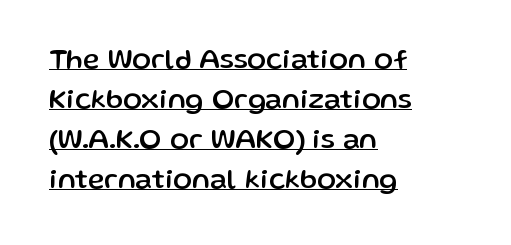
{"serif": "no", "italic": "no", "width": "normal", "stroke_contrast": "low", "x_height": "medium", "monospaced": "no", "underline": "yes", "align": "left", "line_spacing": "normal", "line_spacing_ratio": 1.43, "letter_spacing": "normal", "letter_spacing_em": 0.0, "glyph_px": 28}
